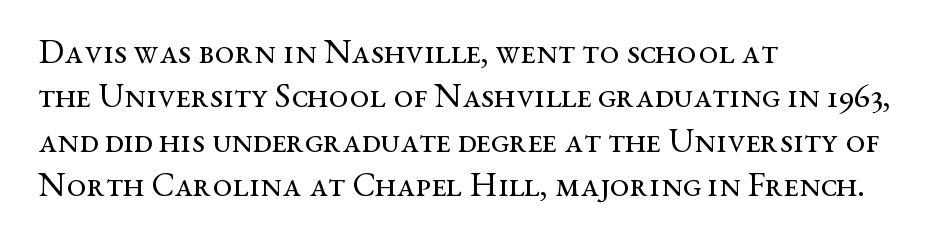
This block has exactly the height ordinary leading produces. Each word holds together tightly as a unit, with standard inter-letter gaps. A serif font was chosen for this passage. If you drew a ruler down the left edge, every line would touch it. Counters stay open thanks to moderate or lighter strokes.
